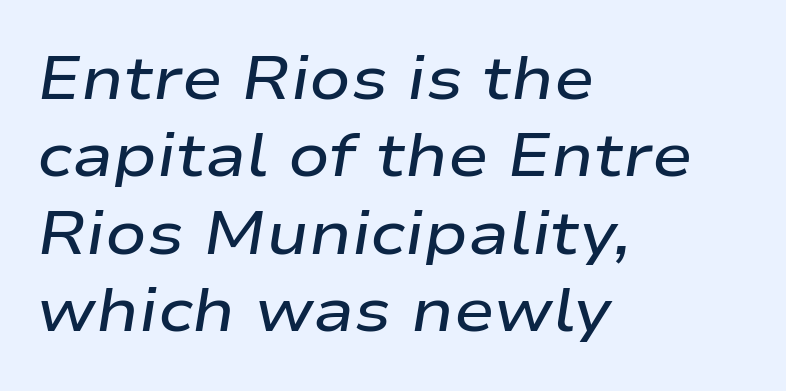
The image shows 61 px semibold, wide type, italic (leaning right); set left-aligned, normal line spacing (1.27x), normal letter spacing, not underlined; low stroke contrast and a medium x-height.
